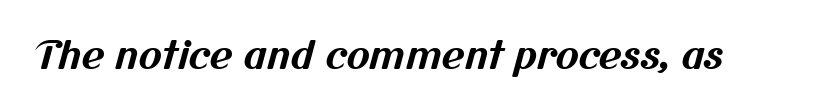
Chunky letters — that's bold for sure. The rendering uses natural spacing where letterforms have individual widths. Unlike a traditional serif, this face leaves its strokes unadorned. Only glyphs here, with clear space below each row. Look at the tracking — it's just the regular setting, nothing added.
